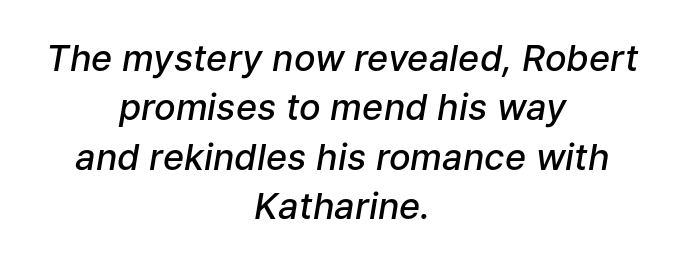
Notice how descenders clear the ascenders below comfortably — that's standard leading. Its strokes are somewhat broadened, the hallmark of semibold type. The letters advance in unequal steps, a hallmark of proportional type. The passage shown has conventional tracking throughout. The paragraph shown floats in the horizontal middle. An italicized treatment has been applied to the whole sample.
